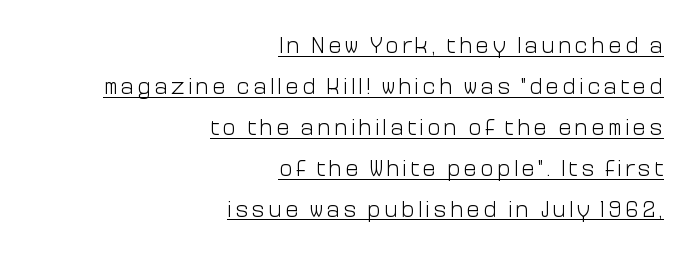
The image shows 23 px text type, upright; set right-aligned, line spacing 1.78x, underlined.
